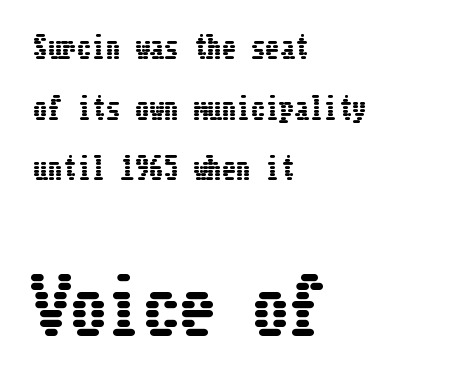
{"italic": "no", "width": "condensed", "stroke_contrast": "low", "x_height": "medium", "underline": "no", "align": "left", "line_spacing": "loose", "line_spacing_ratio": 2.09, "letter_spacing": "normal", "letter_spacing_em": 0.0, "larger_block": "second", "size_ratio": 2.52, "glyph_px": 73}
